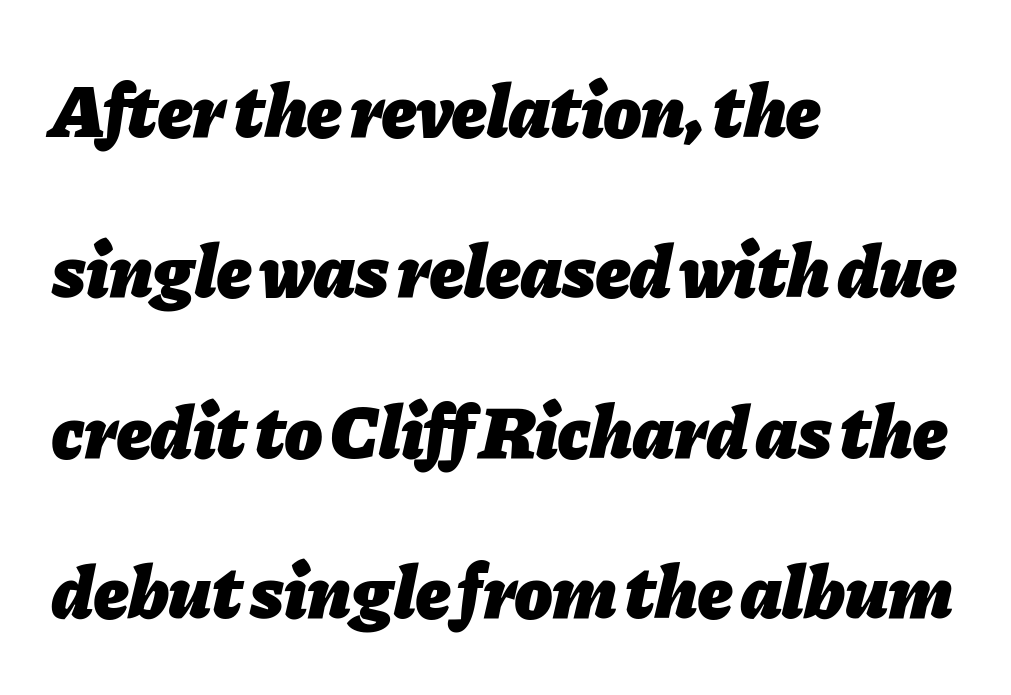
The image shows 76 px heavy type, italic (leaning right); set left-aligned, loose line spacing (2.11x), normal letter spacing, not underlined; low stroke contrast and a medium x-height.
